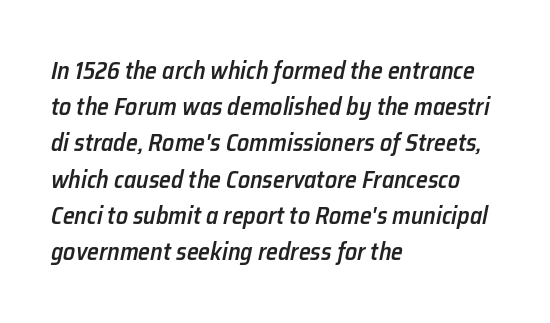
The image shows 24 px text type, italic (leaning right); set left-aligned, normal line spacing (1.51x), normal letter spacing, not underlined.
